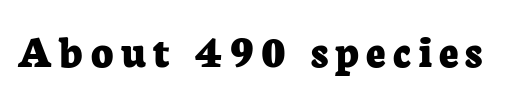
The image shows 48 px bold serif type, upright; set not underlined; low stroke contrast and a medium x-height.
